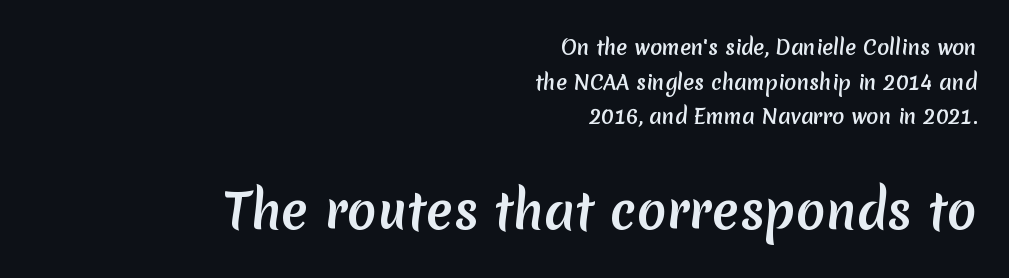
{"serif": "no", "width": "normal", "stroke_contrast": "medium", "x_height": "medium", "monospaced": "no", "underline": "no", "align": "right", "line_spacing_ratio": 1.73, "letter_spacing": "normal", "letter_spacing_em": 0.0, "larger_block": "second", "size_ratio": 2.45, "glyph_px": 49}
